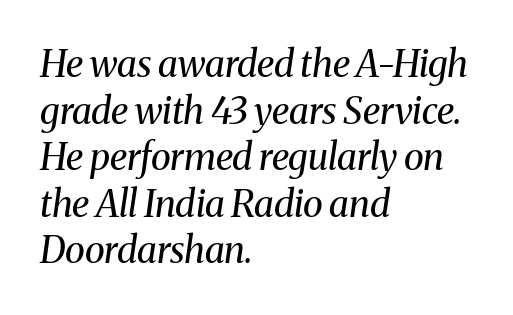
{"serif": "yes", "italic": "yes", "lean": "right", "slant_degrees": 8, "bold": "no", "weight": "regular", "width": "normal", "stroke_contrast": "medium", "x_height": "medium", "monospaced": "no", "underline": "no", "align": "left", "line_spacing": "normal", "line_spacing_ratio": 1.26, "letter_spacing": "normal", "letter_spacing_em": 0.0, "glyph_px": 37}
